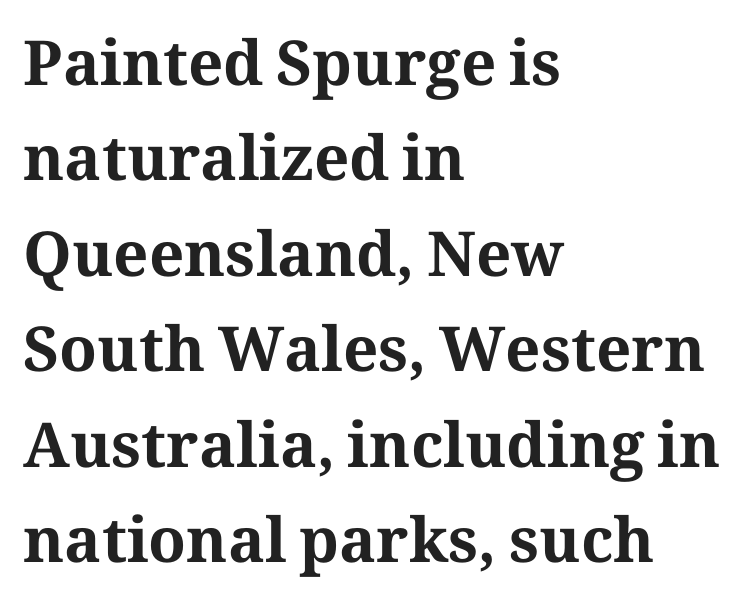
The glyphs are unaccompanied by any horizontal stroke below them. Unlike a clean sans, this face finishes its strokes with serifs. It's the straight-up-and-down kind of type. The ragged edge is on the right, which tells us the setting is flush left. Varying glyph widths throughout — classic text-font behaviour. Is the letter spacing exaggerated? No — it looks like the ordinary default.
